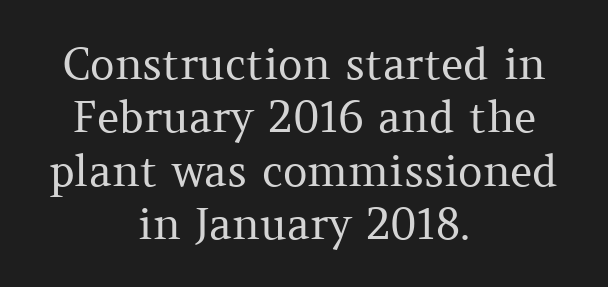
The image shows 43 px regular-weight serif type, upright; set centered, line spacing 1.24x, normal letter spacing, not underlined; medium stroke contrast and a medium x-height.
